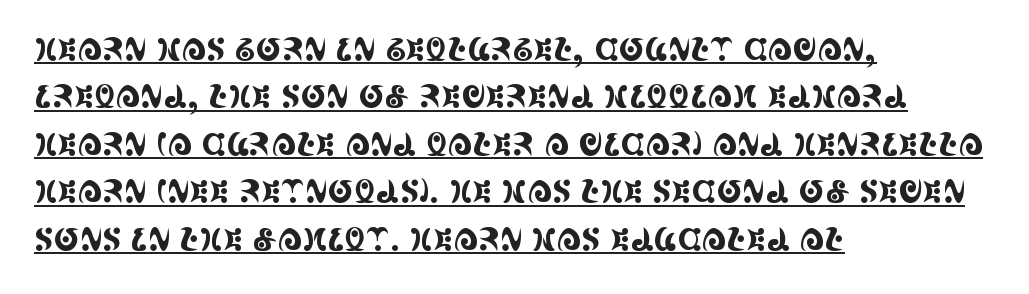
{"serif": "yes", "italic": "no", "width": "condensed", "x_height": "large", "monospaced": "no", "underline": "yes", "align": "left", "line_spacing": "normal", "line_spacing_ratio": 1.53, "letter_spacing": "normal", "letter_spacing_em": 0.0, "glyph_px": 31}
